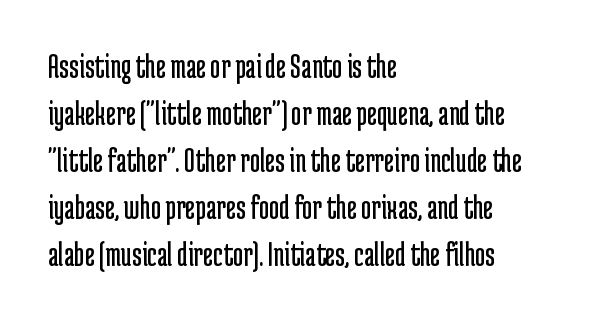
Q: Is the text bold? A: No.
Q: Is the text italic (slanted)? A: No, it is upright.
Q: Is the typeface a serif or a sans-serif typeface? A: Sans-serif.
Q: Is the text underlined? A: No.
Q: How is the paragraph aligned? A: Left-aligned.
Q: Is the spacing between letters normal or unusually wide? A: Normal.
Q: Is the spacing between lines tight, normal or loose? A: Normal.
Q: Width (condensed, normal, or wide)? A: Condensed.
Q: Stroke contrast? A: Low.
Q: x-height? A: Medium.
Q: Monospaced? A: No.
